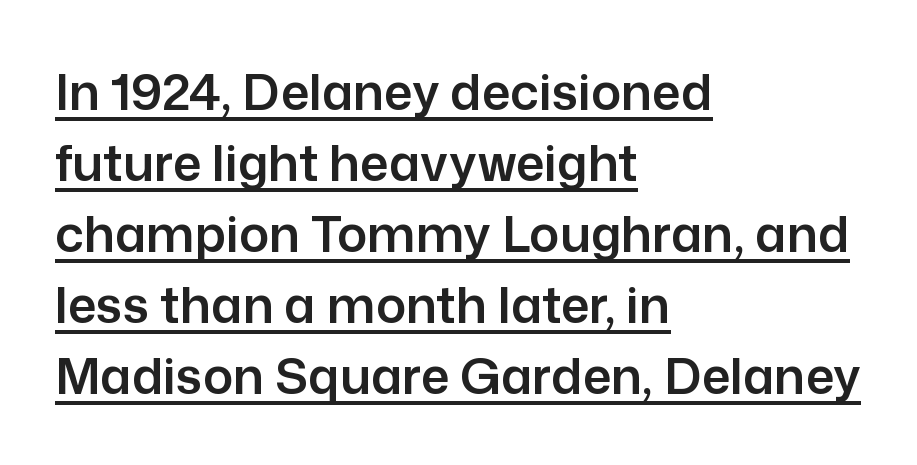
{"serif": "no", "italic": "no", "width": "normal", "stroke_contrast": "low", "x_height": "medium", "monospaced": "no", "underline": "yes", "align": "left", "line_spacing": "normal", "line_spacing_ratio": 1.42, "letter_spacing": "normal", "letter_spacing_em": 0.0, "glyph_px": 50}
